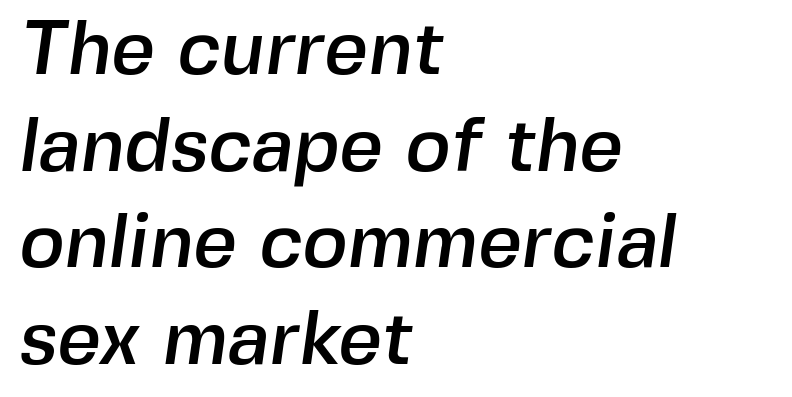
Compared with a centered layout, this one pins lines to the left instead. Compared with typical paragraphs, the rows here are spaced about the same. Unmarked baselines from the first word to the last. Between one letter and the next there's only the usual sliver of space. This is sans-serif lettering, the kind often seen on screens and signage. Spacing verdict: proportional, widths tailored to each character.
